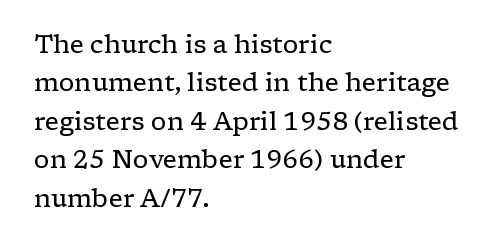
This sample uses an upright cut, with every glyph sitting square on the baseline. The string is rendered with underlining switched off. Tracking value appears to be zero — textbook default spacing. The lines in this sample share a left origin and differ only in where they stop. Vertical spacing — default.
